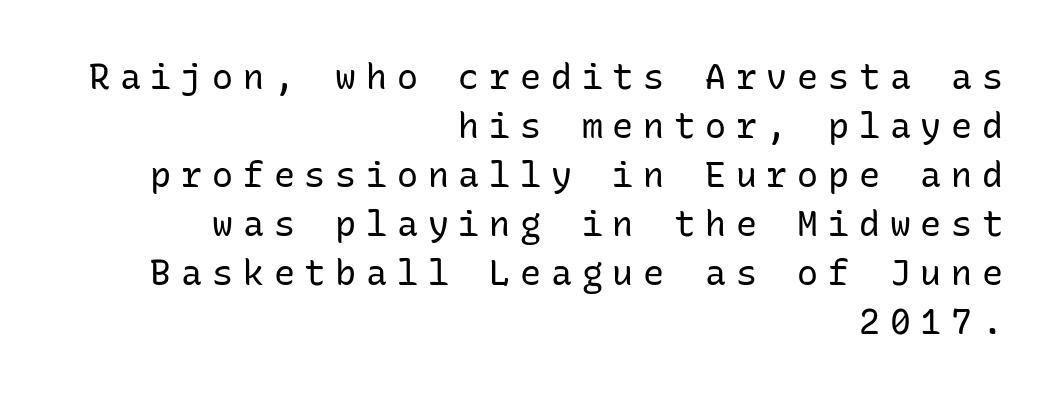
There is plenty of visible air inserted between adjacent glyphs. This rendering employs a face without finishing strokes, i.e., a sans-serif. Each letter, wide or thin by design, is forced into the same width here. Line spacing here is normal.
